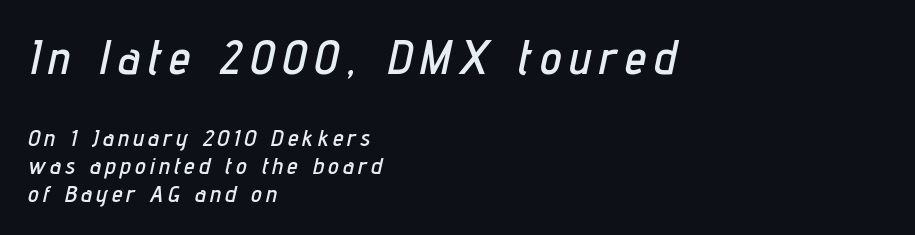
{"italic": "yes", "lean": "right", "slant_degrees": 12, "width": "condensed", "stroke_contrast": "low", "x_height": "medium", "monospaced": "no", "underline": "no", "align": "left", "line_spacing_ratio": 1.17, "larger_block": "first", "size_ratio": 2.0, "glyph_px": 48}
